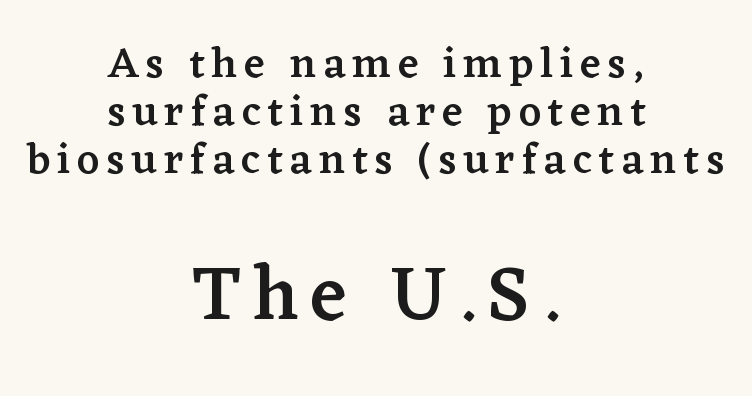
Q: Is the text bold? A: Semi-bold.
Q: Is the text italic (slanted)? A: No, it is upright.
Q: Is the typeface a serif or a sans-serif typeface? A: Serif.
Q: Is the text underlined? A: No.
Q: How is the paragraph aligned? A: Centered.
Q: Is the spacing between lines tight, normal or loose? A: Tight.
Q: Which block of text is set in a larger size, the first (top) or the second (bottom)? A: The second (bottom) one.
Q: Width (condensed, normal, or wide)? A: Normal.
Q: Stroke contrast? A: Low.
Q: x-height? A: Medium.
Q: Monospaced? A: No.
